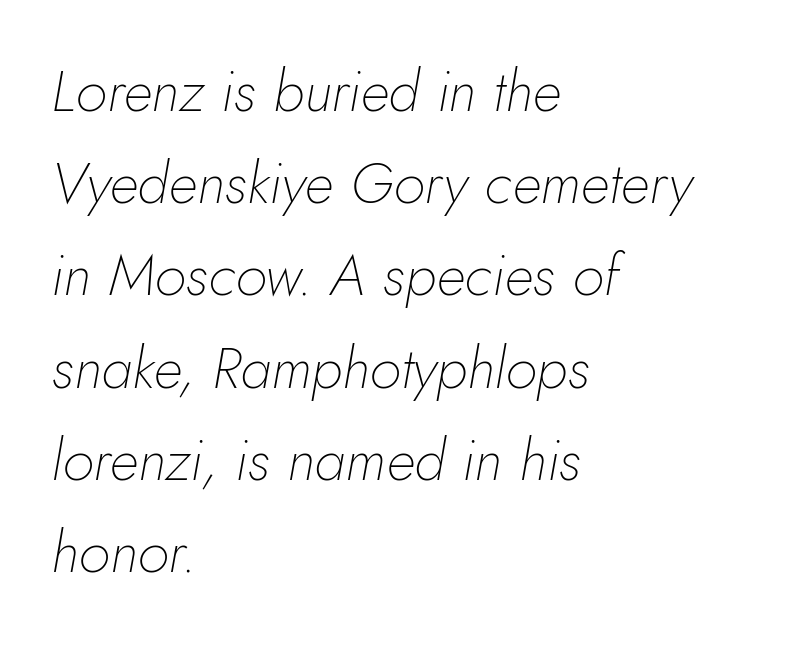
{"italic": "yes", "lean": "right", "slant_degrees": 10, "bold": "no", "weight": "thin", "width": "normal", "stroke_contrast": "low", "x_height": "small", "monospaced": "no", "underline": "no", "align": "left", "line_spacing": "normal", "line_spacing_ratio": 1.59, "letter_spacing": "normal", "letter_spacing_em": 0.0, "glyph_px": 58}
